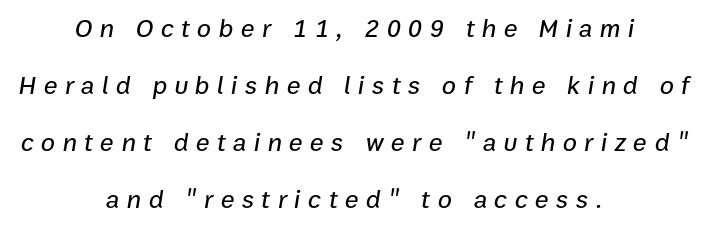
Words appear elongated and porous because spacing is wide. Notice how the passage keeps no hard edge, just a central spine. Underline: absent. Horizontal bands of white between lines are thick stripes.
